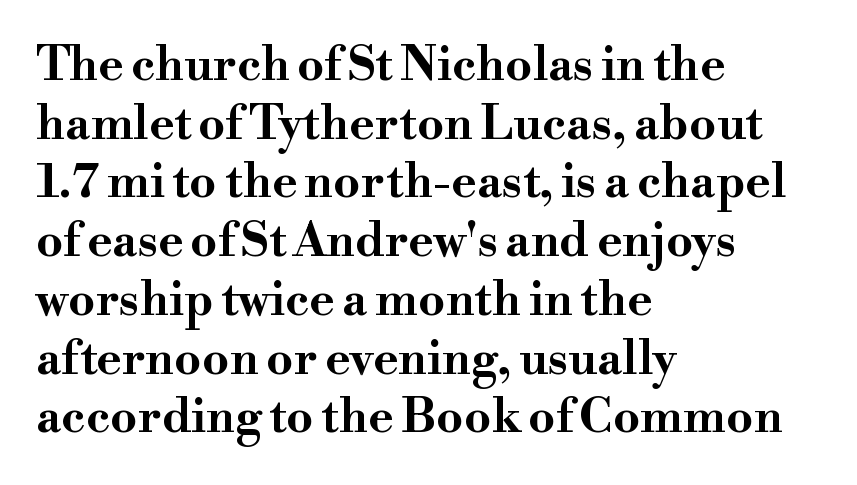
{"serif": "yes", "italic": "no", "bold": "yes", "weight": "bold", "width": "wide", "stroke_contrast": "high", "x_height": "small", "monospaced": "no", "underline": "no", "align": "left", "line_spacing": "normal", "line_spacing_ratio": 1.25, "letter_spacing": "normal", "letter_spacing_em": 0.0, "glyph_px": 47}
